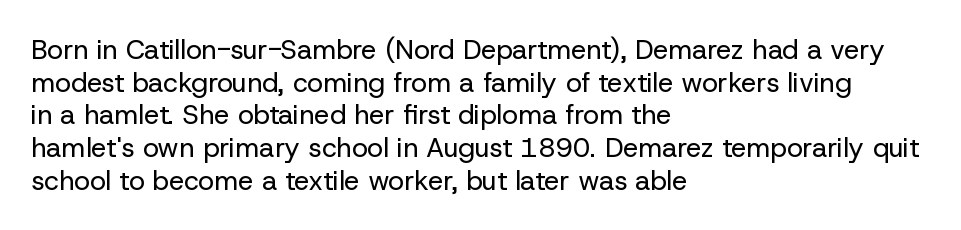
The image shows 27 px text type, upright; set left-aligned, line spacing 1.21x, normal letter spacing, not underlined.
